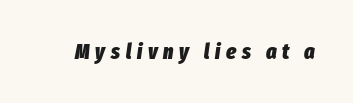
Q: Is the text bold? A: Yes.
Q: Is the text italic (slanted)? A: Yes, it leans right by about 8 degrees.
Q: Is the text underlined? A: No.
Q: Is the spacing between letters normal or unusually wide? A: Unusually wide.
